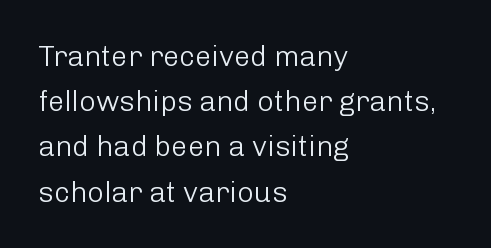
{"serif": "no", "italic": "no", "bold": "no", "weight": "light", "width": "normal", "stroke_contrast": "low", "x_height": "medium", "monospaced": "no", "underline": "no", "align": "left", "line_spacing": "normal", "line_spacing_ratio": 1.56, "letter_spacing": "normal", "letter_spacing_em": 0.0, "glyph_px": 29}
